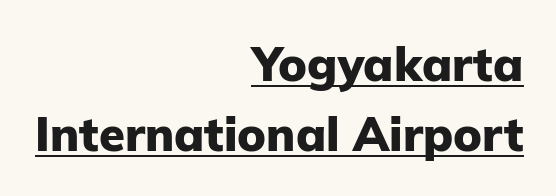
The image shows 47 px heavy sans-serif type, upright; set right-aligned, normal line spacing (1.48x), normal letter spacing, underlined; low stroke contrast and a medium x-height.
